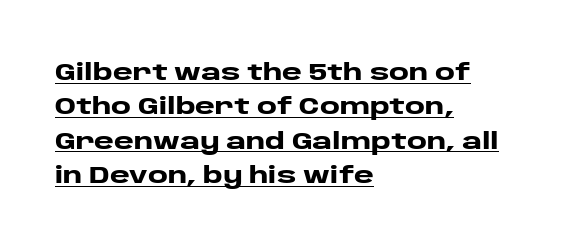
The image shows 24 px bold type, upright; set left-aligned, normal line spacing (1.43x), normal letter spacing, underlined.
